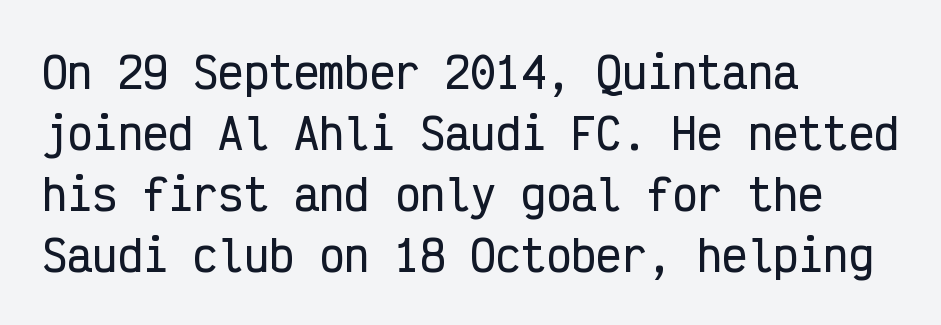
The image shows 42 px condensed sans-serif type, upright, monospaced; set left-aligned, normal line spacing (1.45x), normal letter spacing, not underlined; low stroke contrast and a medium x-height.
